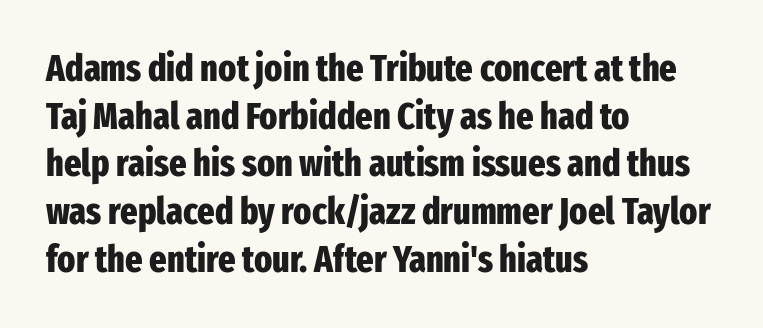
Q: Is the text bold? A: Yes.
Q: Is the text italic (slanted)? A: No, it is upright.
Q: Is the typeface a serif or a sans-serif typeface? A: Sans-serif.
Q: Is the text underlined? A: No.
Q: How is the paragraph aligned? A: Left-aligned.
Q: Is the spacing between letters normal or unusually wide? A: Normal.
Q: Is the spacing between lines tight, normal or loose? A: Normal.
Q: Width (condensed, normal, or wide)? A: Condensed.
Q: Stroke contrast? A: Low.
Q: x-height? A: Medium.
Q: Monospaced? A: No.
